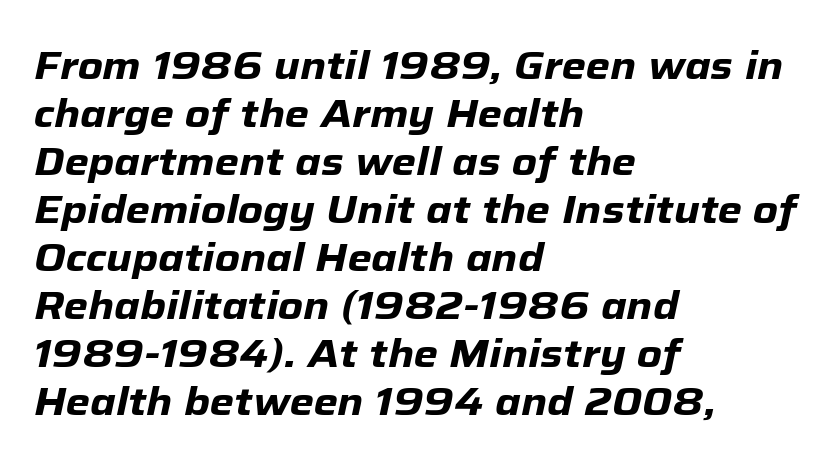
Set as a true bold cut, around the 700 mark. Beneath every word, the page is bare. How are the letters spaced? Ordinarily, with no added tracking. The passage shown is typed in a proportional face where columns would drift. Every row of glyphs begins at an identical x-position on the left.
